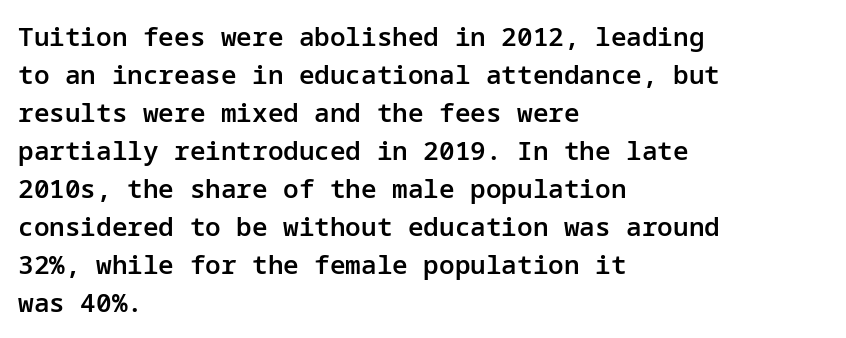
The image shows 26 px text type, upright; set left-aligned, normal line spacing (1.46x), normal letter spacing, not underlined.
